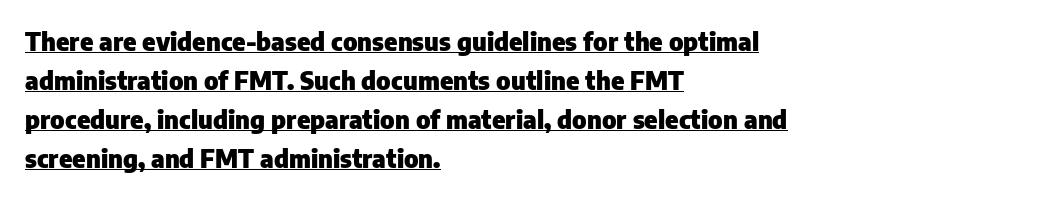
Q: Is the text bold? A: Yes.
Q: Is the text italic (slanted)? A: No, it is upright.
Q: Is the text underlined? A: Yes.
Q: How is the paragraph aligned? A: Left-aligned.
Q: Is the spacing between letters normal or unusually wide? A: Normal.
Q: Is the spacing between lines tight, normal or loose? A: Normal.
